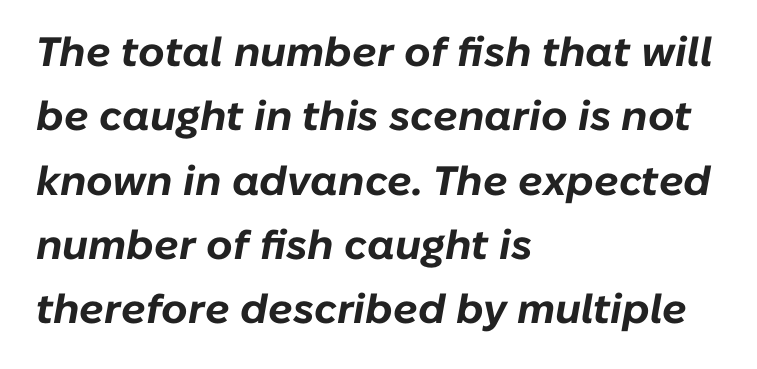
The image shows 41 px bold type, italic (leaning right); set left-aligned, normal line spacing (1.57x), normal letter spacing, not underlined; low stroke contrast and a medium x-height.
